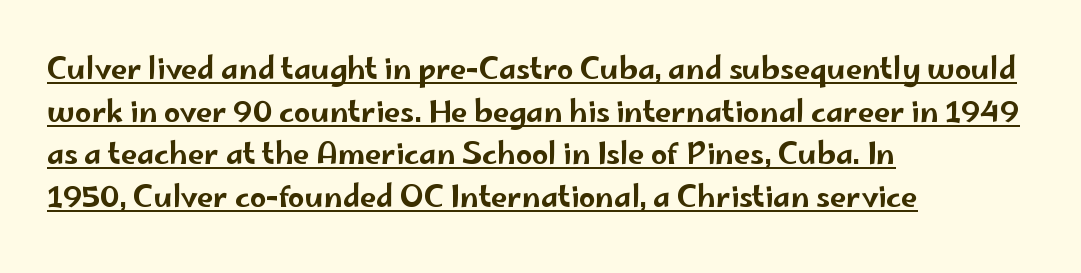
Rows of type keep a routine distance in the vertical direction. Letter spacing: default. Unlike italic type, these characters show no tilt at all. A typesetter would label this face a sans. The ragged edge is on the right, which tells us the setting is flush left. Somebody hit Ctrl+U on this one — the words are underlined.
